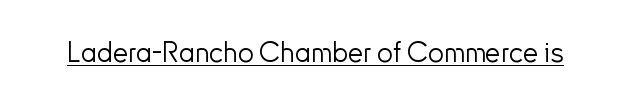
The image shows 28 px light sans-serif type, upright; set normal letter spacing, underlined; low stroke contrast and a small x-height.
